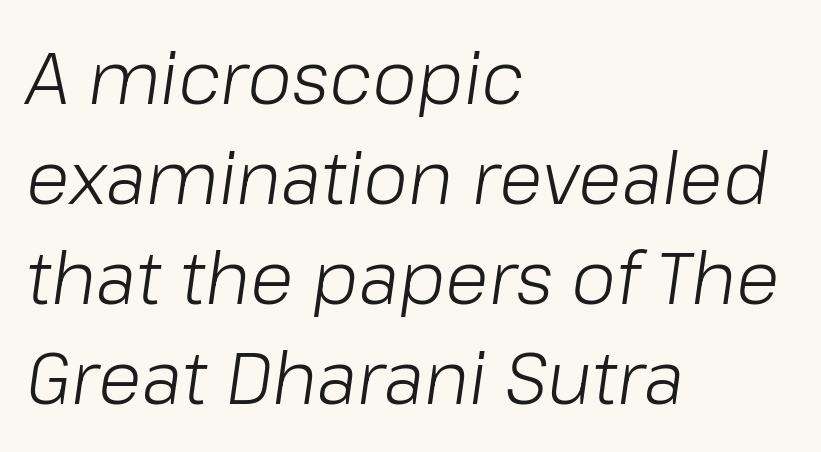
Notice how descenders clear the ascenders below comfortably — that's standard leading. A bare baseline throughout the passage. Is the letter spacing exaggerated? No — it looks like the ordinary default. The letters look calm and open, with moderate or lighter stems. Proportional: the letters do not fall into vertical columns. Typeset ragged right — the left edge is the straight one.
